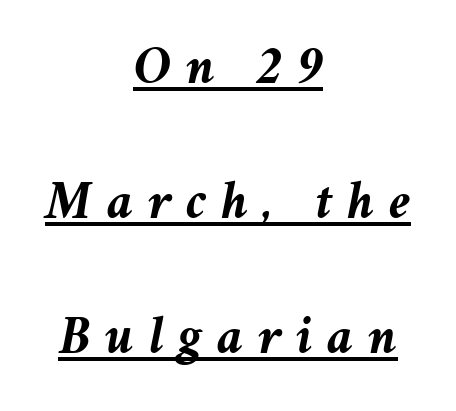
The typography opts for an oblique posture over an upright one. This block would shrink considerably if given ordinary leading; it's expanded now. One-word summary of the alignment: center. The letterforms stand isolated, each surrounded by extra space. Looks like regular typesetting: each glyph gets only the width it needs. The rendered words wear a rule along their underside.
